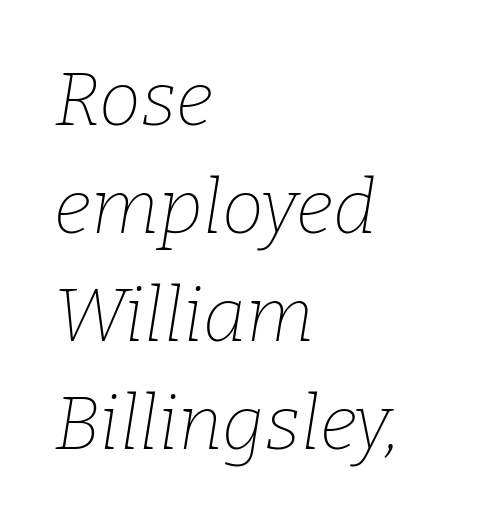
The image shows 75 px thin serif type, italic (leaning right); set left-aligned, normal line spacing (1.44x), normal letter spacing, not underlined; low stroke contrast and a medium x-height.
